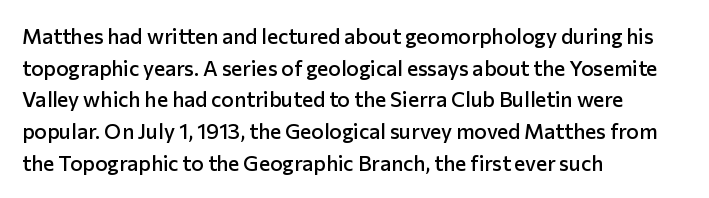
{"italic": "no", "bold": "semi", "underline": "no", "align": "left", "line_spacing": "normal", "line_spacing_ratio": 1.51, "letter_spacing": "normal", "letter_spacing_em": 0.0, "glyph_px": 21}
